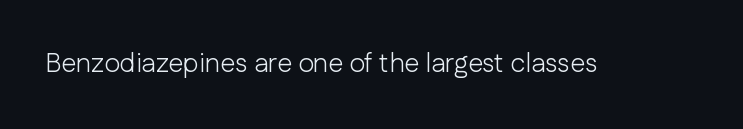
Has an underline been added? It has not. The type is set solid horizontally, with unmodified tracking. The characters are drawn with everyday or finer stroke widths. Every character sits straight up, as roman type does.
